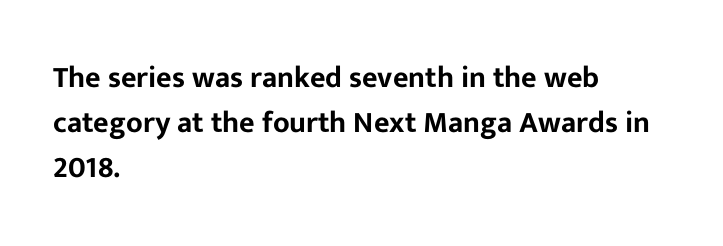
Q: Is the text italic (slanted)? A: No, it is upright.
Q: Is the typeface a serif or a sans-serif typeface? A: Sans-serif.
Q: Is the text underlined? A: No.
Q: How is the paragraph aligned? A: Left-aligned.
Q: Is the spacing between letters normal or unusually wide? A: Normal.
Q: Is the spacing between lines tight, normal or loose? A: Normal.
Q: Width (condensed, normal, or wide)? A: Normal.
Q: Stroke contrast? A: Low.
Q: x-height? A: Medium.
Q: Monospaced? A: No.
